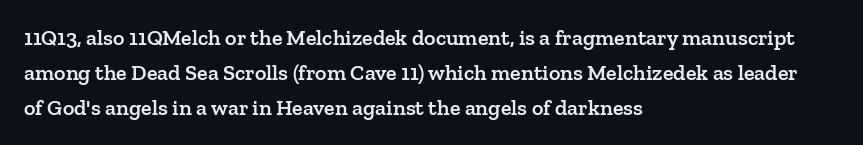
Q: Is the text bold? A: Semi-bold.
Q: Is the text italic (slanted)? A: No, it is upright.
Q: Is the text underlined? A: No.
Q: How is the paragraph aligned? A: Left-aligned.
Q: Is the spacing between letters normal or unusually wide? A: Normal.
Q: Is the spacing between lines tight, normal or loose? A: Normal.
